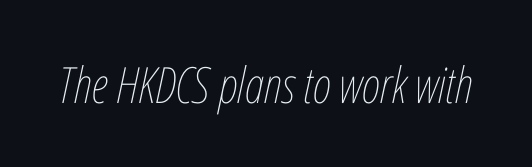
{"italic": "yes", "lean": "right", "slant_degrees": 12, "bold": "no", "weight": "thin", "width": "condensed", "stroke_contrast": "low", "x_height": "medium", "monospaced": "no", "underline": "no", "letter_spacing": "normal", "letter_spacing_em": 0.0, "glyph_px": 50}
